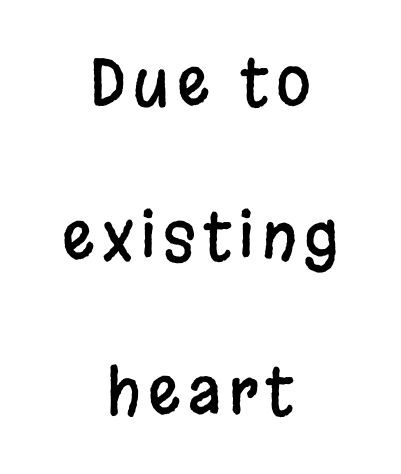
{"serif": "no", "italic": "no", "width": "condensed", "stroke_contrast": "low", "x_height": "large", "monospaced": "no", "underline": "no", "align": "center", "line_spacing": "loose", "line_spacing_ratio": 2.45, "glyph_px": 63}
